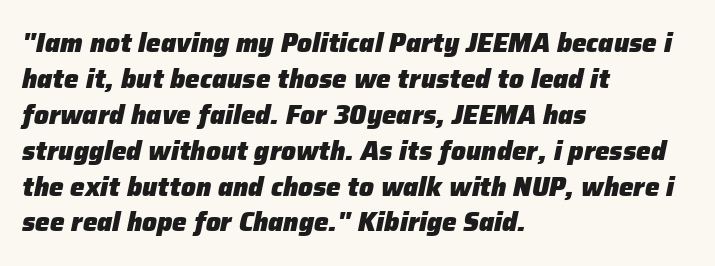
Every letter is thick-stroked: bold, no question. Each row of text sits above clean, open space. Summary of vertical rhythm: regular, with standard interline spacing. Compared with a centered layout, this one pins lines to the left instead.
